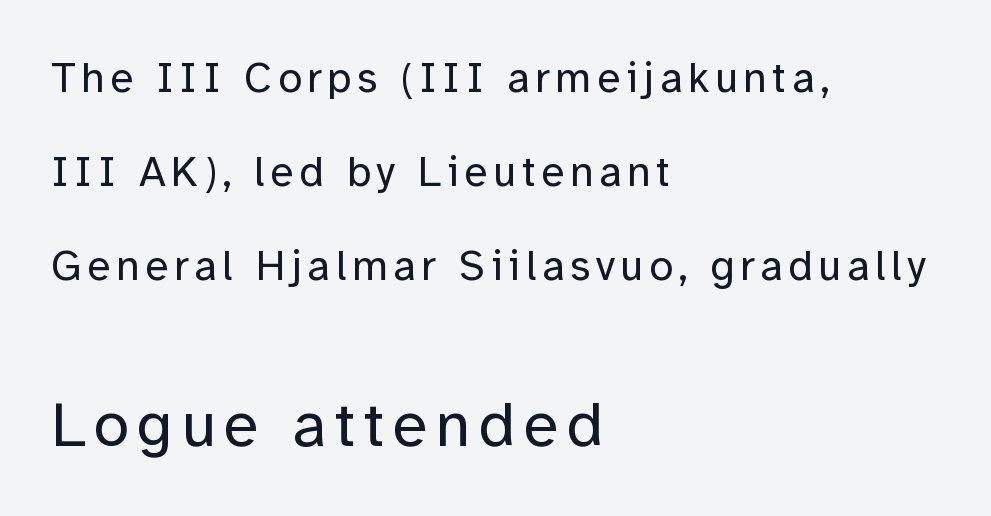
These glyphs show unthickened strokes, regular width or finer. The strip under each line holds only bare page. Does the copy run flush right? No — it runs flush left. This rendering employs a face without finishing strokes, i.e., a sans-serif.
